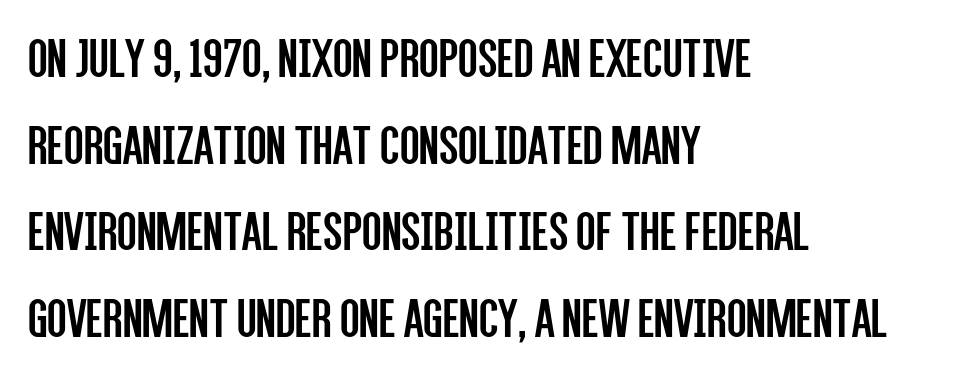
{"serif": "no", "italic": "no", "bold": "no", "weight": "regular", "width": "condensed", "stroke_contrast": "low", "x_height": "large", "monospaced": "no", "underline": "no", "align": "left", "line_spacing": "normal", "line_spacing_ratio": 1.52, "letter_spacing": "normal", "letter_spacing_em": 0.0, "glyph_px": 57}
